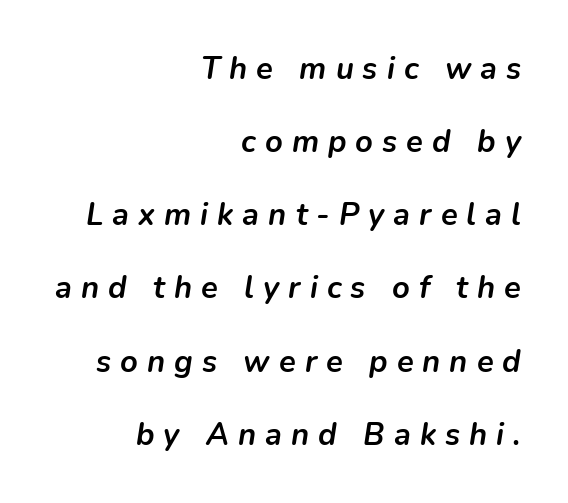
The typesetter chose a ragged-left arrangement here. The specimen reads as italic at a glance. Here the designer chose a conventional face with non-uniform glyph widths. Honestly, the rows look like they've been pulled way apart.
